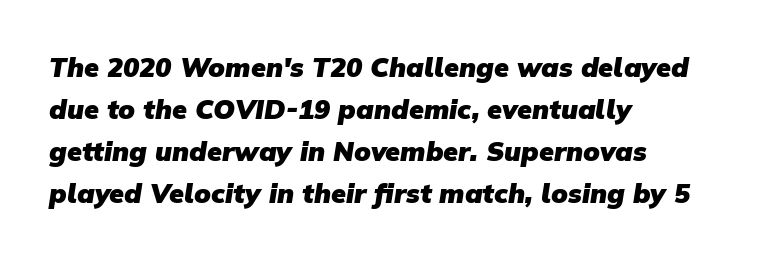
{"bold": "yes", "underline": "no", "align": "left", "line_spacing": "normal", "line_spacing_ratio": 1.56, "letter_spacing": "normal", "letter_spacing_em": 0.0, "glyph_px": 27}
